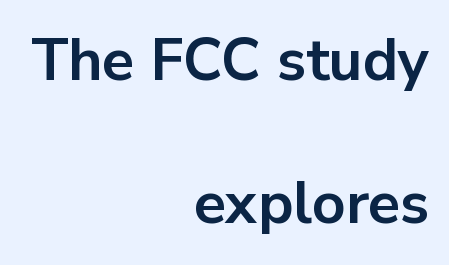
The compositor pushed each line to the right boundary. This block would shrink considerably if given ordinary leading; it's expanded now. Is this a sans? Yes — the strokes have no serifs. This is heavy type, rendered in bold.
